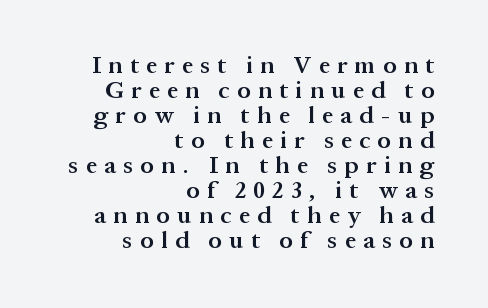
Q: Is the text bold? A: Semi-bold.
Q: Is the text italic (slanted)? A: No, it is upright.
Q: Is the text underlined? A: No.
Q: How is the paragraph aligned? A: Right-aligned.
Q: Is the spacing between letters normal or unusually wide? A: Unusually wide.
Q: Is the spacing between lines tight, normal or loose? A: Tight.
